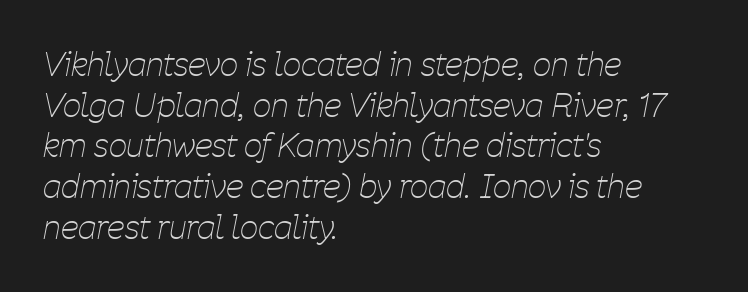
Q: Is the text bold? A: No.
Q: Is the text italic (slanted)? A: Yes, it leans right by about 11 degrees.
Q: Is the text underlined? A: No.
Q: How is the paragraph aligned? A: Left-aligned.
Q: Is the spacing between letters normal or unusually wide? A: Normal.
Q: Is the spacing between lines tight, normal or loose? A: Normal.
Q: Width (condensed, normal, or wide)? A: Condensed.
Q: Stroke contrast? A: Low.
Q: x-height? A: Medium.
Q: Monospaced? A: No.
